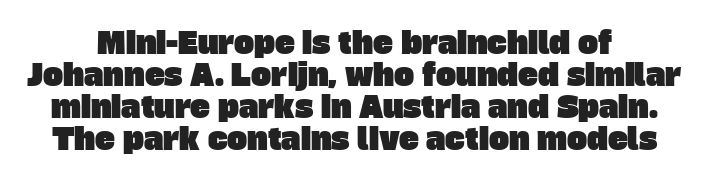
{"serif": "no", "width": "normal", "stroke_contrast": "low", "x_height": "large", "monospaced": "no", "underline": "no", "line_spacing": "tight", "line_spacing_ratio": 1.07, "letter_spacing": "normal", "letter_spacing_em": 0.0, "glyph_px": 30}
